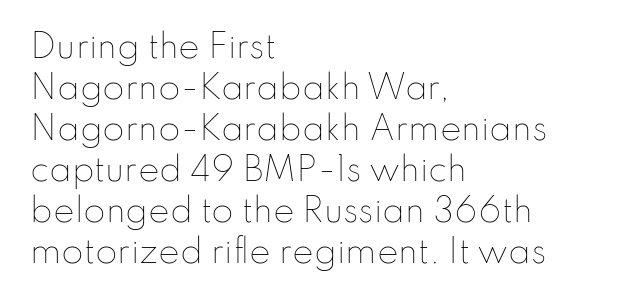
Is this a fixed-width face? No — the glyphs have proportional, varying widths. The face looks like a standard text weight, possibly lighter. Vertical spacing — default. Nope, not italic — everything's standing straight. Compared with typical body copy, the letter spacing here is the same.
